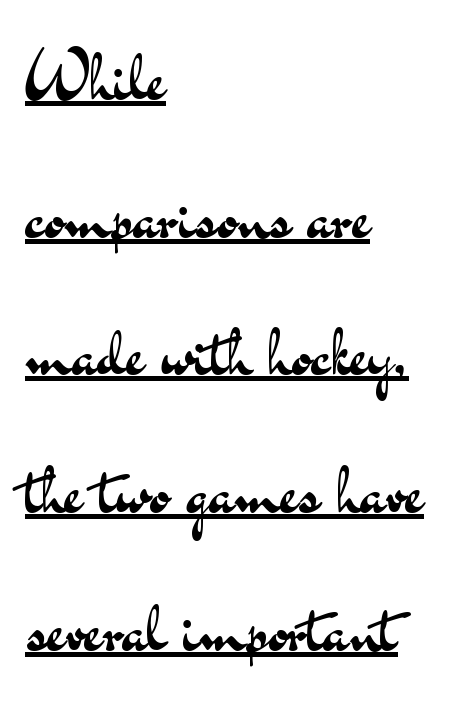
{"serif": "no", "bold": "no", "weight": "regular", "width": "wide", "stroke_contrast": "medium", "x_height": "small", "monospaced": "no", "underline": "yes", "align": "left", "line_spacing": "loose", "line_spacing_ratio": 1.94, "letter_spacing": "normal", "letter_spacing_em": 0.0, "glyph_px": 71}
